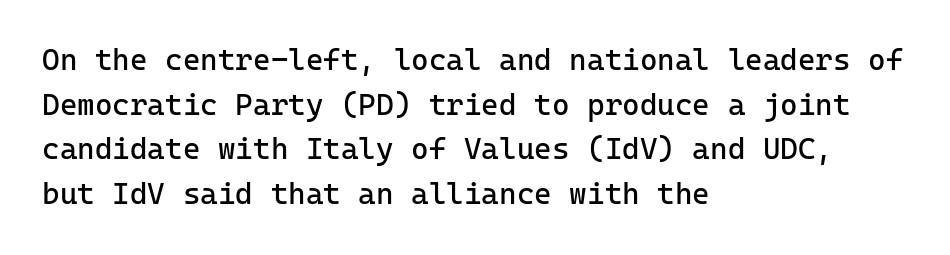
{"serif": "no", "italic": "no", "bold": "no", "weight": "regular", "width": "normal", "stroke_contrast": "low", "x_height": "medium", "underline": "no", "align": "left", "line_spacing": "normal", "line_spacing_ratio": 1.49, "letter_spacing": "normal", "letter_spacing_em": 0.0, "glyph_px": 30}
